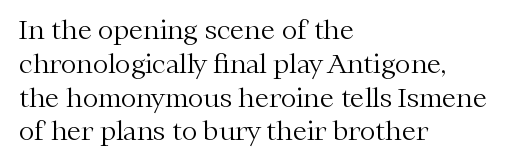
The image shows 26 px text type, upright; set left-aligned, normal line spacing (1.3x), normal letter spacing, not underlined.
